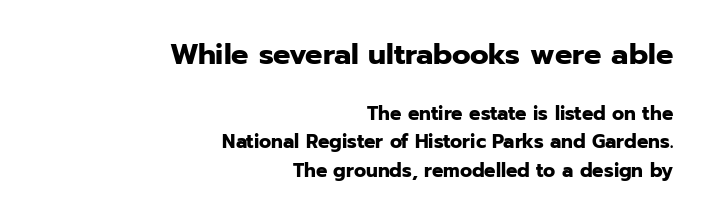
{"serif": "no", "italic": "no", "bold": "yes", "weight": "heavy", "width": "normal", "stroke_contrast": "low", "x_height": "medium", "monospaced": "no", "underline": "no", "align": "right", "line_spacing": "normal", "line_spacing_ratio": 1.5, "letter_spacing": "normal", "letter_spacing_em": 0.0, "larger_block": "first", "size_ratio": 1.53, "glyph_px": 29}
